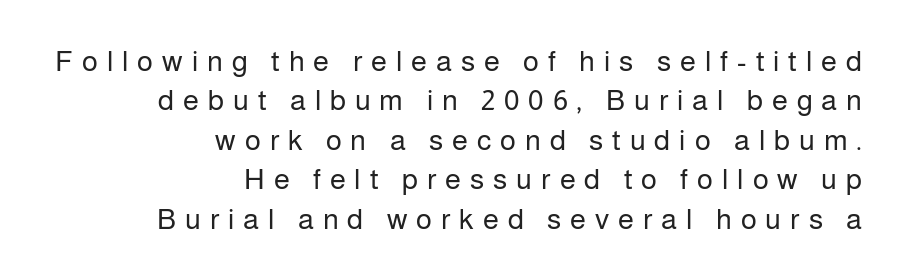
Q: Is the text bold? A: No.
Q: Is the text italic (slanted)? A: No, it is upright.
Q: Is the typeface a serif or a sans-serif typeface? A: Sans-serif.
Q: Is the text underlined? A: No.
Q: How is the paragraph aligned? A: Right-aligned.
Q: Is the spacing between letters normal or unusually wide? A: Unusually wide.
Q: Is the spacing between lines tight, normal or loose? A: Normal.
Q: Width (condensed, normal, or wide)? A: Normal.
Q: Stroke contrast? A: Low.
Q: x-height? A: Medium.
Q: Monospaced? A: No.
